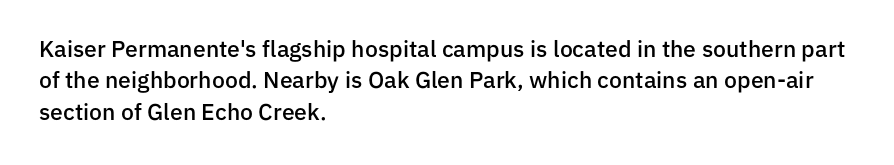
Type without underlining. Compared with an ordinary text face, these strokes are moderately heavier — a semibold. A typesetter would call this zero additional tracking. The vertical gap from one line to the next is medium.
